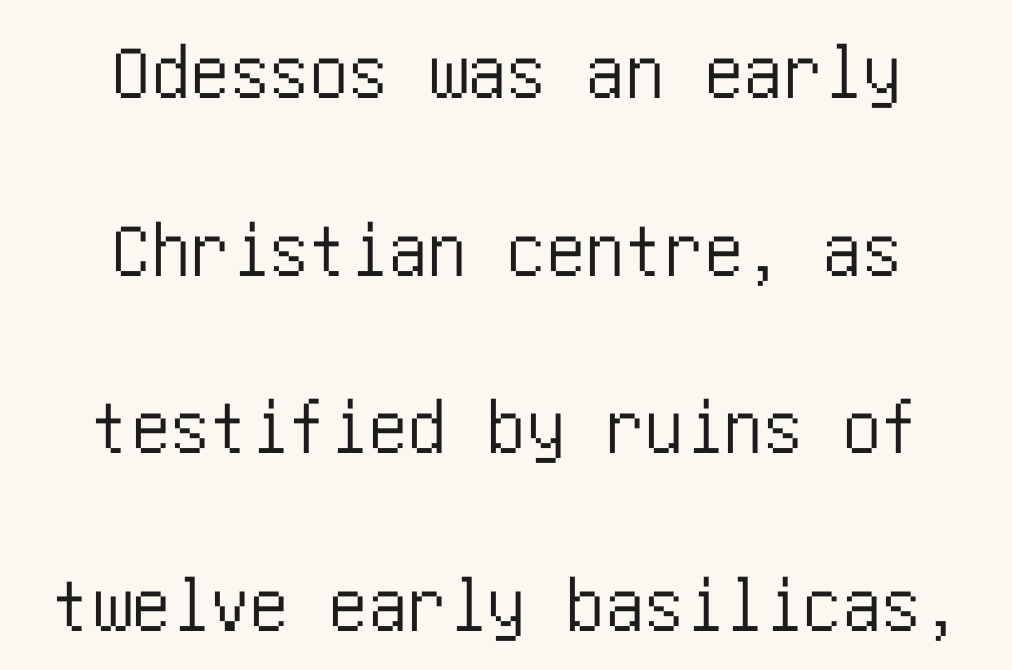
The image shows 79 px condensed sans-serif type, upright; set centered, loose line spacing (2.25x), normal letter spacing, not underlined; low stroke contrast and a large x-height.
